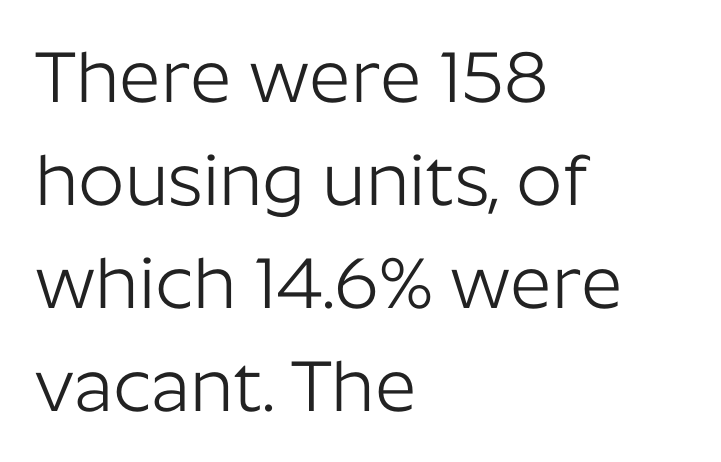
Q: Is the text bold? A: No.
Q: Is the text italic (slanted)? A: No, it is upright.
Q: Is the typeface a serif or a sans-serif typeface? A: Sans-serif.
Q: Is the text underlined? A: No.
Q: How is the paragraph aligned? A: Left-aligned.
Q: Is the spacing between letters normal or unusually wide? A: Normal.
Q: Is the spacing between lines tight, normal or loose? A: Normal.
Q: Width (condensed, normal, or wide)? A: Normal.
Q: Stroke contrast? A: Low.
Q: x-height? A: Medium.
Q: Monospaced? A: No.
